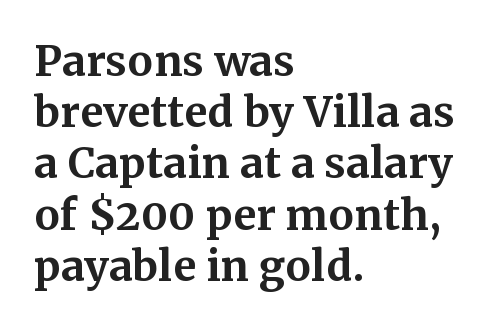
The lettering holds an erect, upright posture throughout. The gap between lines stays unmarked. Horizontal alignment here is leftward, the default for most running prose. Each letter keeps its own natural width here, so spacing adapts to shape. Students, this is bold: see how much ink each stroke carries.
